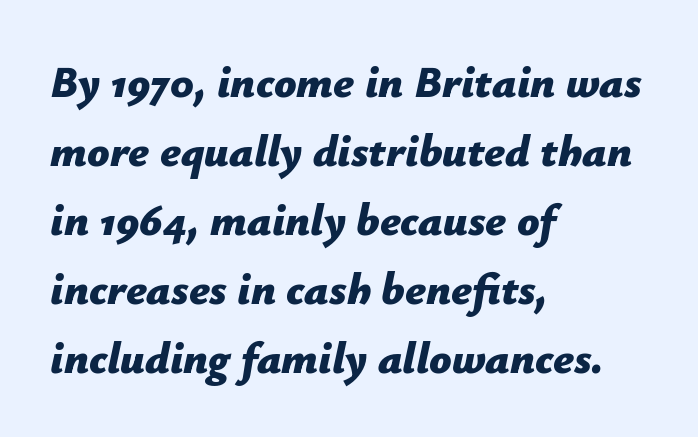
The image shows 44 px bold type, italic (leaning right); set left-aligned, normal line spacing (1.57x), normal letter spacing, not underlined; low stroke contrast and a medium x-height.
